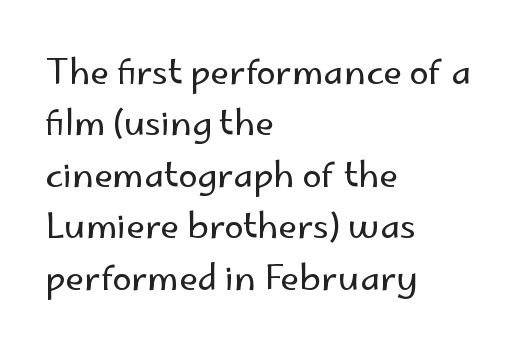
{"serif": "no", "italic": "no", "bold": "no", "weight": "regular", "width": "normal", "stroke_contrast": "low", "x_height": "small", "monospaced": "no", "underline": "no", "align": "left", "line_spacing": "normal", "line_spacing_ratio": 1.47, "letter_spacing": "normal", "letter_spacing_em": 0.0, "glyph_px": 35}
